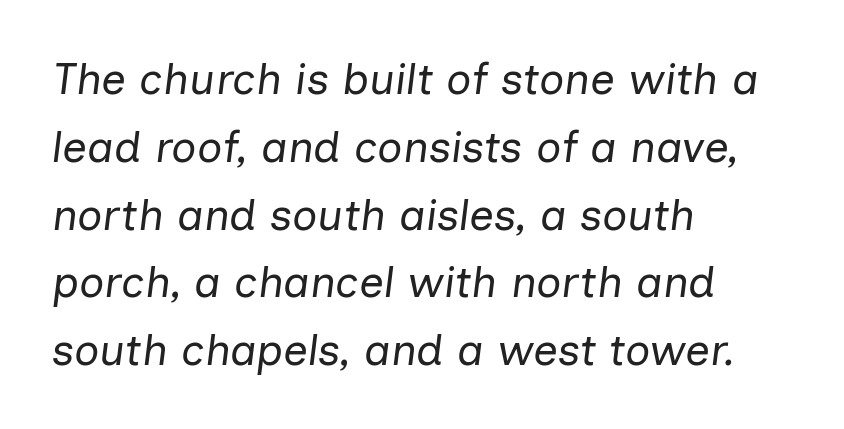
The image shows 44 px regular-weight type, italic (leaning right); set left-aligned, normal line spacing (1.54x), normal letter spacing, not underlined; low stroke contrast and a medium x-height.
